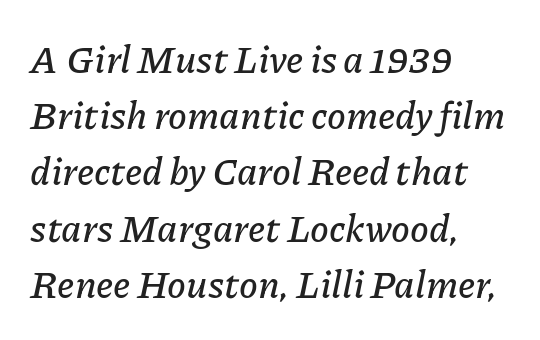
{"italic": "yes", "lean": "right", "slant_degrees": 11, "width": "normal", "stroke_contrast": "low", "x_height": "medium", "monospaced": "no", "underline": "no", "align": "left", "line_spacing": "normal", "line_spacing_ratio": 1.48, "letter_spacing": "normal", "letter_spacing_em": 0.0, "glyph_px": 38}
